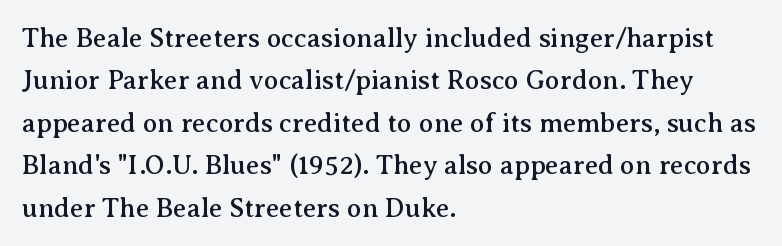
Q: Is the text italic (slanted)? A: No, it is upright.
Q: Is the text underlined? A: No.
Q: How is the paragraph aligned? A: Left-aligned.
Q: Is the spacing between letters normal or unusually wide? A: Normal.
Q: Is the spacing between lines tight, normal or loose? A: Normal.
